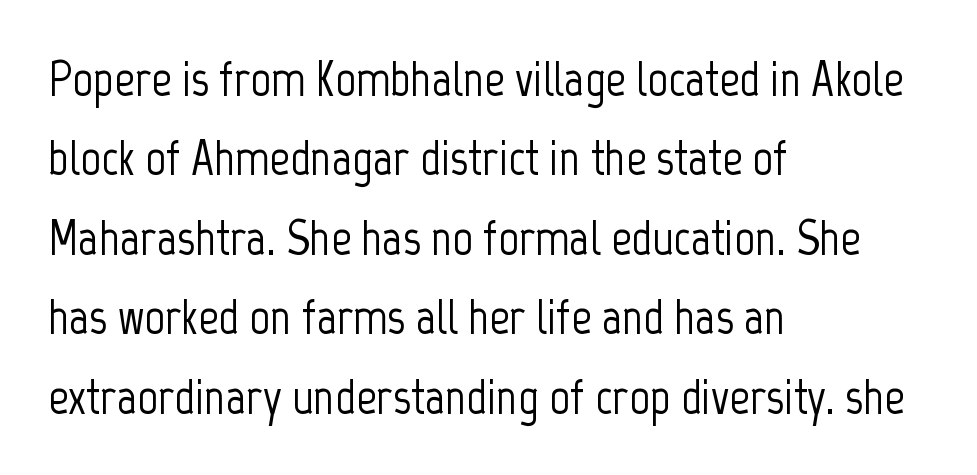
The image shows 50 px condensed sans-serif type, upright; set left-aligned, normal line spacing (1.59x), normal letter spacing, not underlined; low stroke contrast and a medium x-height.
